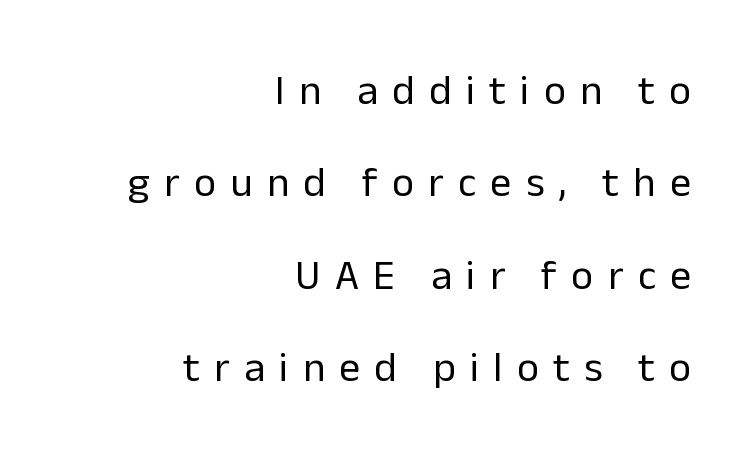
{"serif": "no", "italic": "no", "bold": "no", "weight": "regular", "width": "normal", "stroke_contrast": "low", "x_height": "medium", "monospaced": "no", "underline": "no", "align": "right", "line_spacing": "loose", "line_spacing_ratio": 2.2, "letter_spacing": "wide", "letter_spacing_em": 0.34, "glyph_px": 42}
